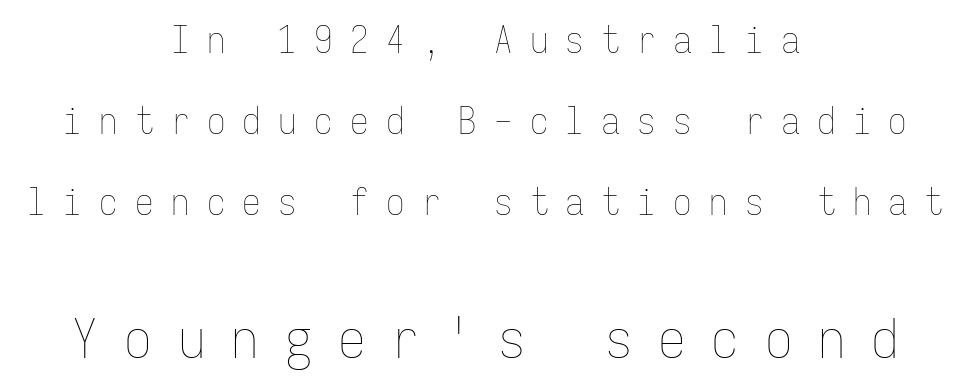
Widely set lines give the paragraph a tall, airy silhouette. This sample has the even, mechanical cadence of fixed-width lettering. Short note: letters widely spaced. The words here are not underlined. Unbolded letterforms with no extra heft.
